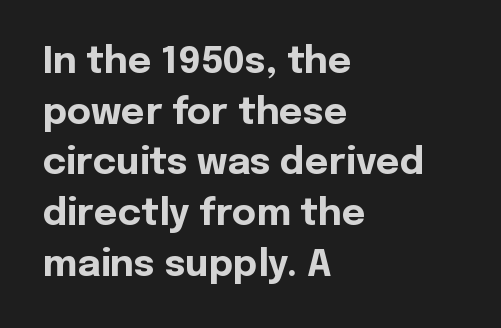
{"serif": "no", "italic": "no", "bold": "yes", "weight": "bold", "width": "normal", "x_height": "medium", "monospaced": "no", "underline": "no", "align": "left", "line_spacing": "normal", "line_spacing_ratio": 1.37, "letter_spacing": "normal", "letter_spacing_em": 0.0, "glyph_px": 37}
